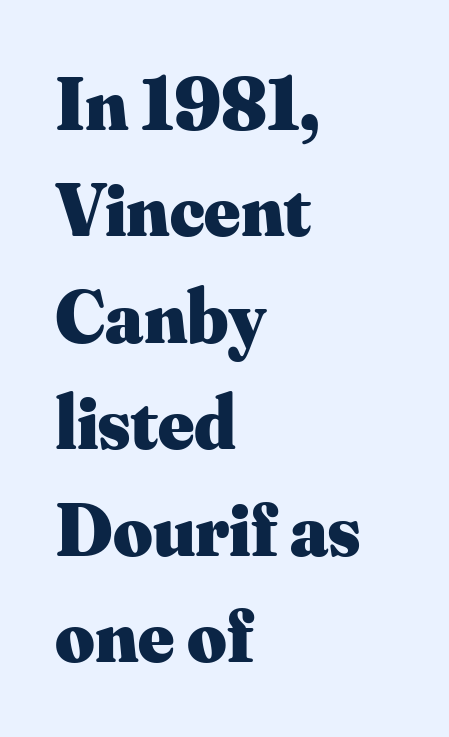
{"serif": "yes", "italic": "no", "bold": "yes", "weight": "heavy", "width": "normal", "stroke_contrast": "medium", "x_height": "small", "monospaced": "no", "underline": "no", "align": "left", "line_spacing": "normal", "line_spacing_ratio": 1.4, "letter_spacing": "normal", "letter_spacing_em": 0.0, "glyph_px": 76}
